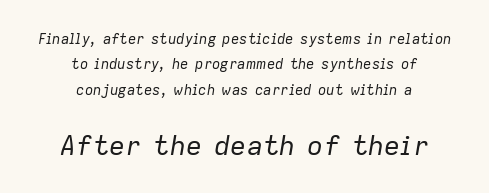
Q: Is the text bold? A: No.
Q: Is the text italic (slanted)? A: Yes, it leans right by about 9 degrees.
Q: Is the text underlined? A: No.
Q: How is the paragraph aligned? A: Centered.
Q: Is the spacing between letters normal or unusually wide? A: Normal.
Q: Which block of text is set in a larger size, the first (top) or the second (bottom)? A: The second (bottom) one.
